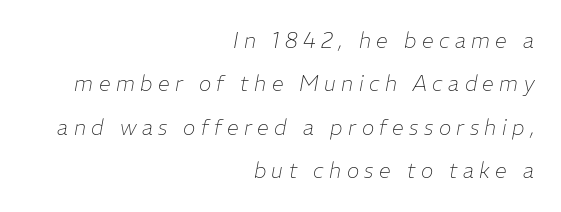
Plain, unruled lines of type. Heaviness? Minimal to ordinary, like unemphasized prose. Regarding leading, the lines here are spaced well apart. Leftover space on each line is placed entirely before the opening word. Inter-character spacing is expanded well beyond the font's built-in metrics.
